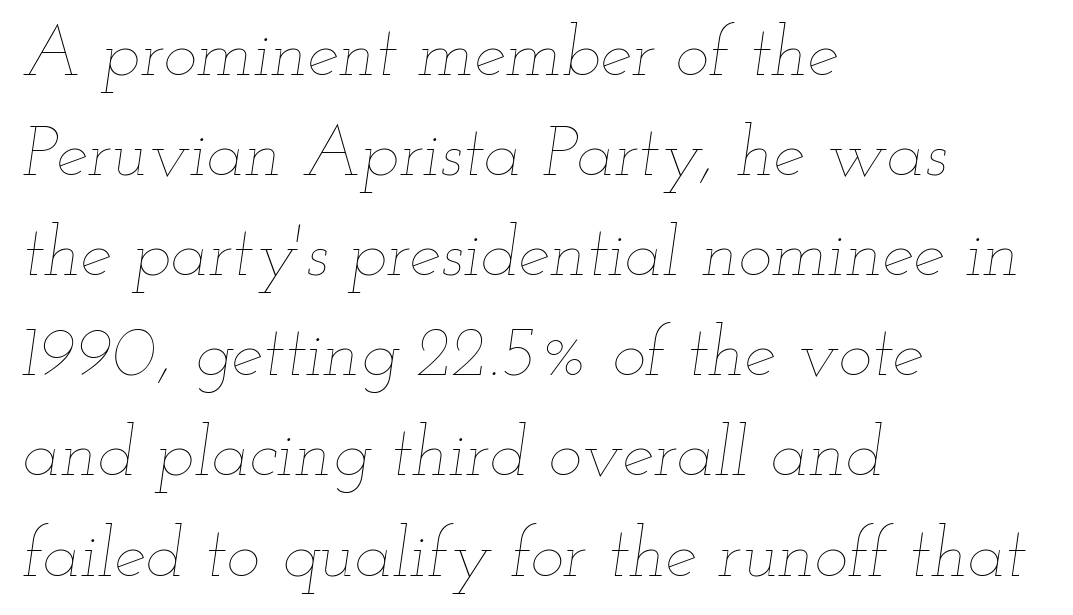
Q: Is the text bold? A: No.
Q: Is the text italic (slanted)? A: Yes, it leans right by about 12 degrees.
Q: Is the text underlined? A: No.
Q: How is the paragraph aligned? A: Left-aligned.
Q: Is the spacing between letters normal or unusually wide? A: Normal.
Q: Is the spacing between lines tight, normal or loose? A: Normal.
Q: Width (condensed, normal, or wide)? A: Wide.
Q: Stroke contrast? A: Low.
Q: x-height? A: Small.
Q: Monospaced? A: No.
